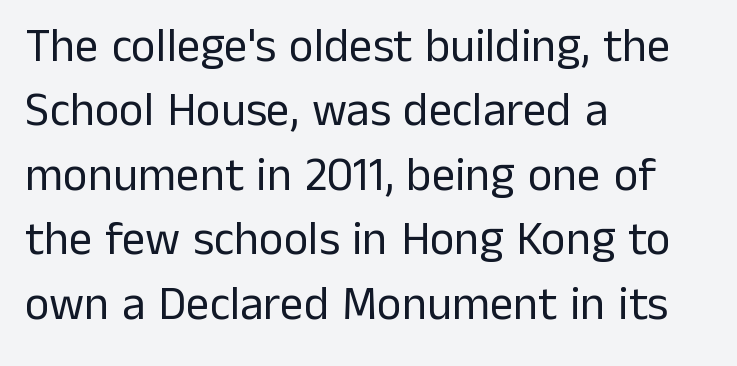
The image shows 47 px regular-weight sans-serif type, upright; set left-aligned, normal line spacing (1.37x), normal letter spacing, not underlined; low stroke contrast and a medium x-height.
